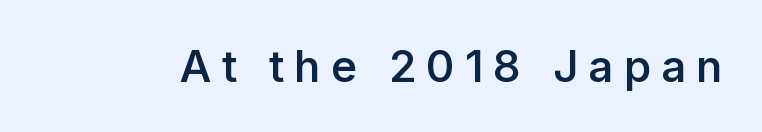
The image shows 44 px semibold sans-serif type, upright; set unusually wide letter spacing (+0.23 em), not underlined; low stroke contrast and a medium x-height.
